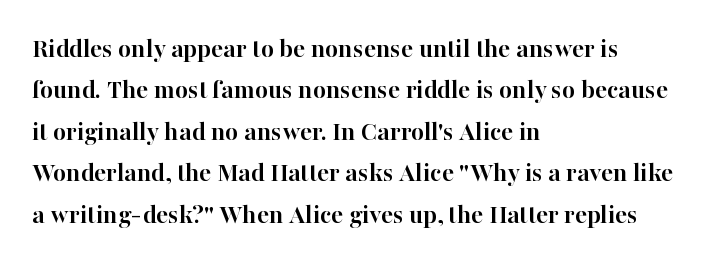
The image shows 28 px semibold serif type, upright; set left-aligned, normal line spacing (1.48x), normal letter spacing, not underlined; high stroke contrast and a medium x-height.
